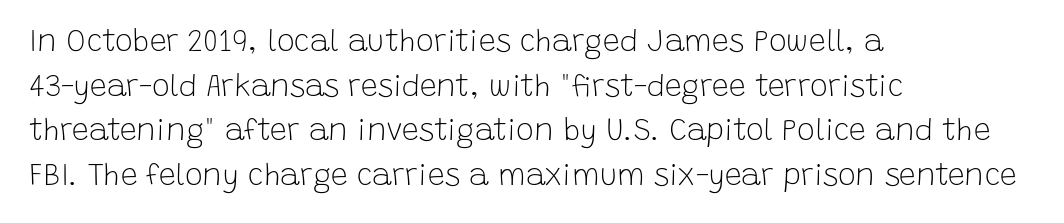
Q: Is the text bold? A: No.
Q: Is the text italic (slanted)? A: No, it is upright.
Q: Is the typeface a serif or a sans-serif typeface? A: Sans-serif.
Q: Is the text underlined? A: No.
Q: How is the paragraph aligned? A: Left-aligned.
Q: Is the spacing between letters normal or unusually wide? A: Normal.
Q: Is the spacing between lines tight, normal or loose? A: Normal.
Q: Width (condensed, normal, or wide)? A: Normal.
Q: Stroke contrast? A: Low.
Q: x-height? A: Large.
Q: Monospaced? A: No.
